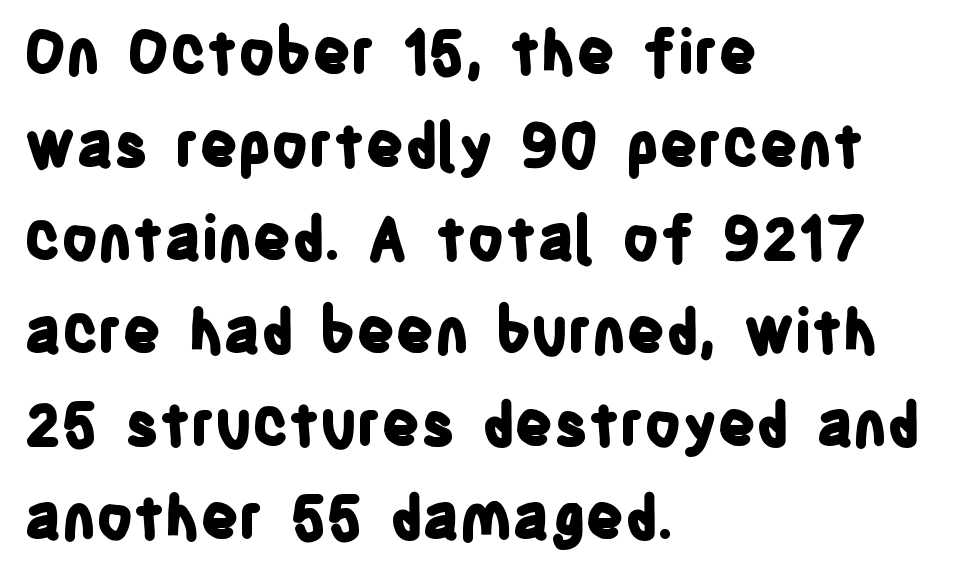
Typographically, this falls in the sans-serif category. Summary of weight: heavy, a full bold. The space directly below the letters is spotless. What stands out about the letter spacing? Nothing — it is the standard amount. Normally led — the rows are evenly, conventionally spaced.
